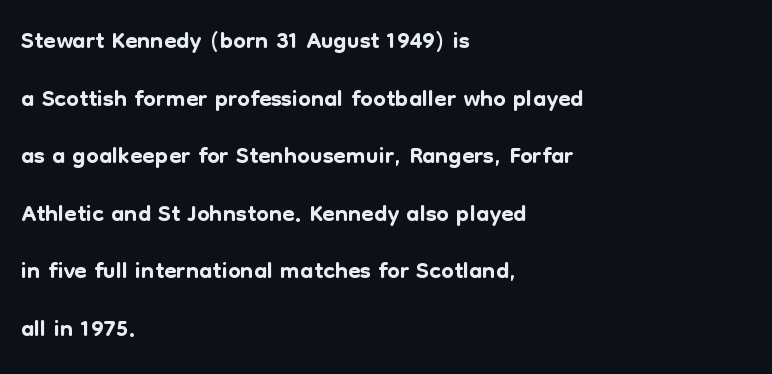
Q: Is the text italic (slanted)? A: No, it is upright.
Q: Is the typeface a serif or a sans-serif typeface? A: Sans-serif.
Q: Is the text underlined? A: No.
Q: How is the paragraph aligned? A: Left-aligned.
Q: Is the spacing between letters normal or unusually wide? A: Normal.
Q: Is the spacing between lines tight, normal or loose? A: Normal.
Q: Width (condensed, normal, or wide)? A: Normal.
Q: Stroke contrast? A: Low.
Q: x-height? A: Medium.
Q: Monospaced? A: No.
